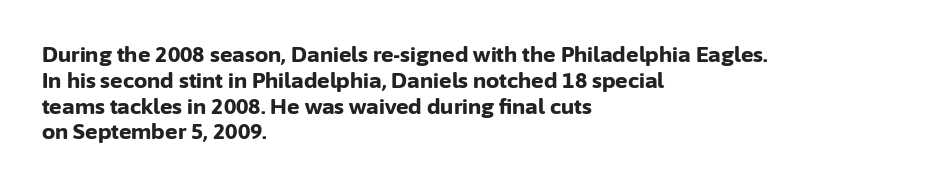
{"italic": "no", "bold": "yes", "underline": "no", "align": "left", "line_spacing_ratio": 1.23, "letter_spacing": "normal", "letter_spacing_em": 0.0, "glyph_px": 21}
